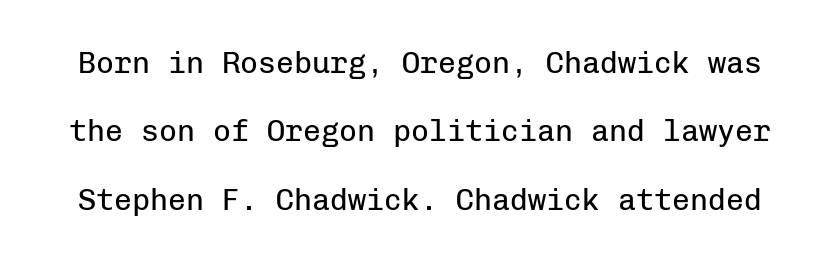
Q: Is the text bold? A: No.
Q: Is the text italic (slanted)? A: No, it is upright.
Q: Is the typeface a serif or a sans-serif typeface? A: Sans-serif.
Q: Is the text underlined? A: No.
Q: Is the spacing between letters normal or unusually wide? A: Normal.
Q: Is the spacing between lines tight, normal or loose? A: Loose.
Q: Width (condensed, normal, or wide)? A: Normal.
Q: Stroke contrast? A: Low.
Q: x-height? A: Medium.
Q: Monospaced? A: Yes.
